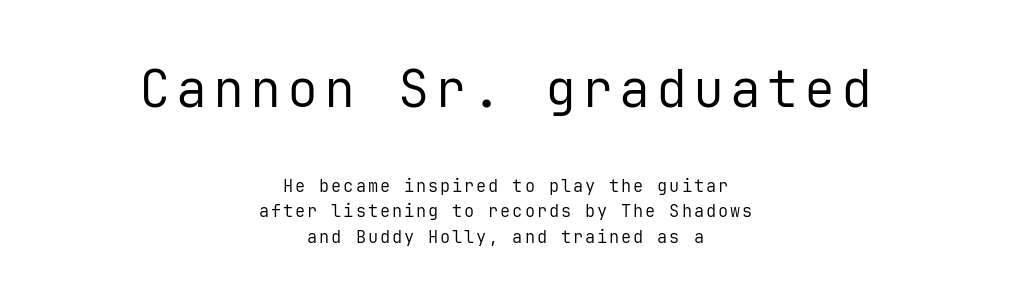
{"serif": "no", "italic": "no", "bold": "no", "weight": "regular", "width": "normal", "stroke_contrast": "low", "x_height": "medium", "monospaced": "yes", "underline": "no", "align": "center", "line_spacing": "normal", "line_spacing_ratio": 1.52, "larger_block": "first", "size_ratio": 3.06, "glyph_px": 52}
